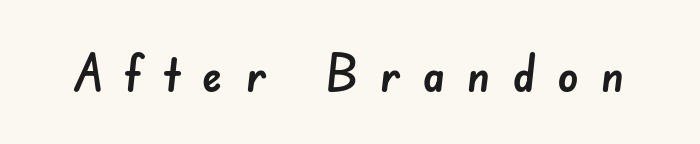
Q: Is the typeface a serif or a sans-serif typeface? A: Sans-serif.
Q: Is the text underlined? A: No.
Q: Is the spacing between letters normal or unusually wide? A: Unusually wide.
Q: Width (condensed, normal, or wide)? A: Normal.
Q: Stroke contrast? A: Low.
Q: x-height? A: Small.
Q: Monospaced? A: No.
